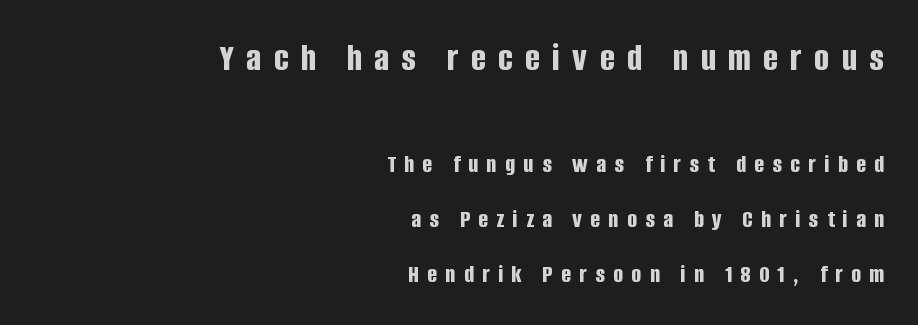
The image shows 39 px bold, condensed sans-serif type, upright; set right-aligned, loose line spacing (2.12x), unusually wide letter spacing (+0.32 em), not underlined; the first (top) block is 1.5x larger; low stroke contrast and a large x-height.
